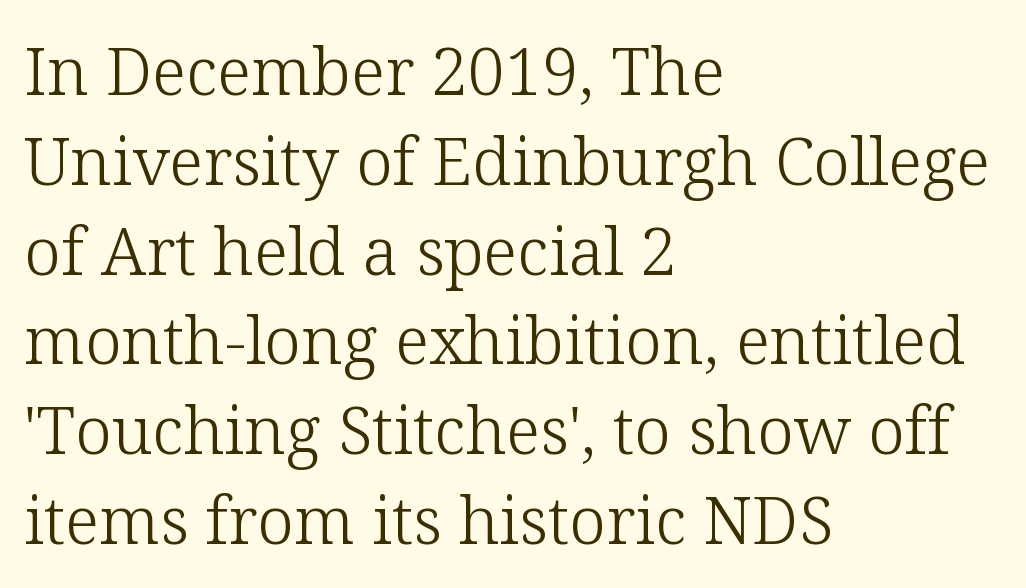
Q: Is the text bold? A: No.
Q: Is the text italic (slanted)? A: No, it is upright.
Q: Is the typeface a serif or a sans-serif typeface? A: Serif.
Q: Is the text underlined? A: No.
Q: How is the paragraph aligned? A: Left-aligned.
Q: Is the spacing between letters normal or unusually wide? A: Normal.
Q: Is the spacing between lines tight, normal or loose? A: Normal.
Q: Width (condensed, normal, or wide)? A: Normal.
Q: Stroke contrast? A: Low.
Q: x-height? A: Medium.
Q: Monospaced? A: No.
